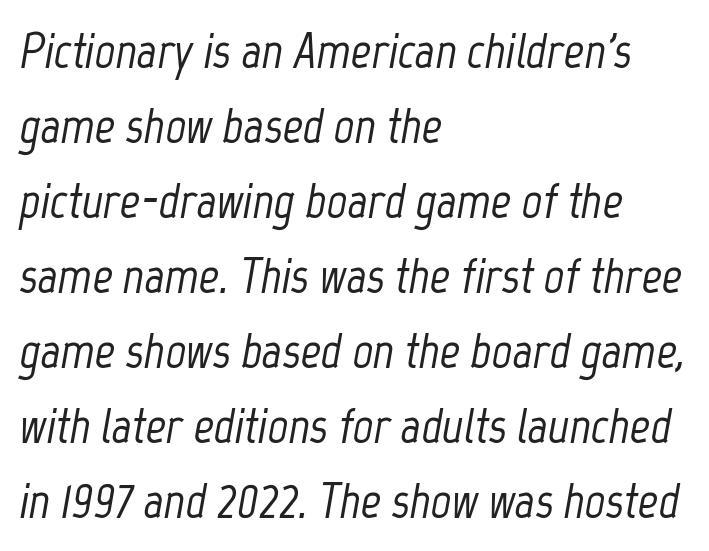
{"italic": "yes", "lean": "right", "slant_degrees": 12, "width": "condensed", "stroke_contrast": "low", "x_height": "medium", "monospaced": "no", "underline": "no", "align": "left", "line_spacing": "normal", "line_spacing_ratio": 1.5, "letter_spacing": "normal", "letter_spacing_em": 0.0, "glyph_px": 50}
